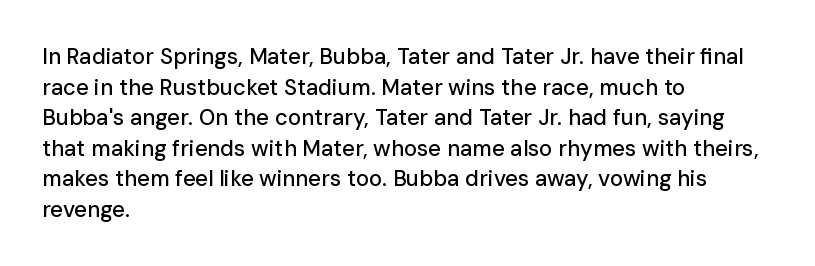
Q: Is the text italic (slanted)? A: No, it is upright.
Q: Is the text underlined? A: No.
Q: How is the paragraph aligned? A: Left-aligned.
Q: Is the spacing between letters normal or unusually wide? A: Normal.
Q: Is the spacing between lines tight, normal or loose? A: Normal.
